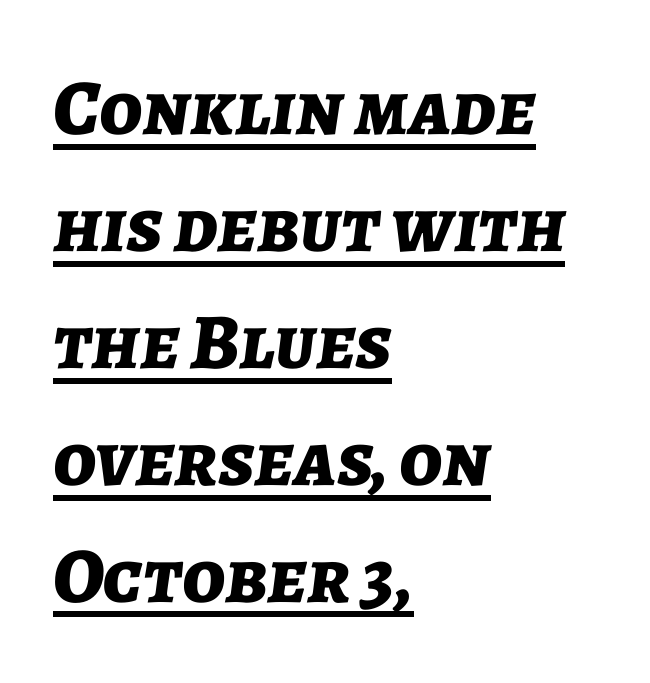
{"italic": "yes", "lean": "right", "slant_degrees": 7, "bold": "yes", "weight": "bold", "width": "normal", "stroke_contrast": "low", "x_height": "medium", "monospaced": "no", "underline": "yes", "align": "left", "line_spacing": "normal", "line_spacing_ratio": 1.48, "letter_spacing": "normal", "letter_spacing_em": 0.0, "glyph_px": 79}
